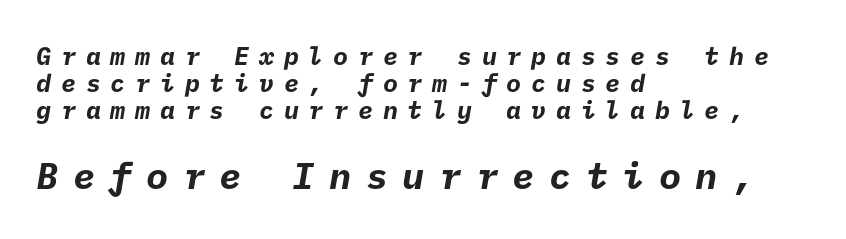
{"serif": "no", "bold": "yes", "weight": "bold", "width": "normal", "stroke_contrast": "low", "x_height": "medium", "underline": "no", "align": "left", "line_spacing": "tight", "line_spacing_ratio": 1.09, "letter_spacing": "wide", "letter_spacing_em": 0.39, "larger_block": "second", "size_ratio": 1.48, "glyph_px": 37}
